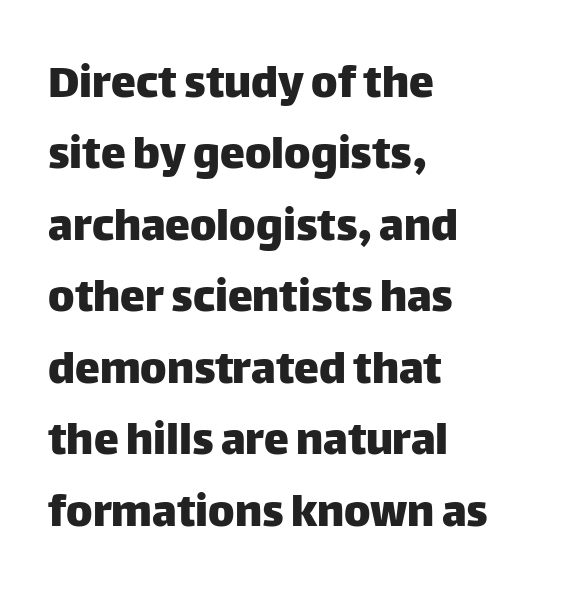
Q: Is the text italic (slanted)? A: No, it is upright.
Q: Is the typeface a serif or a sans-serif typeface? A: Sans-serif.
Q: Is the text underlined? A: No.
Q: How is the paragraph aligned? A: Left-aligned.
Q: Is the spacing between letters normal or unusually wide? A: Normal.
Q: Is the spacing between lines tight, normal or loose? A: Normal.
Q: Width (condensed, normal, or wide)? A: Normal.
Q: Stroke contrast? A: Low.
Q: x-height? A: Large.
Q: Monospaced? A: No.
